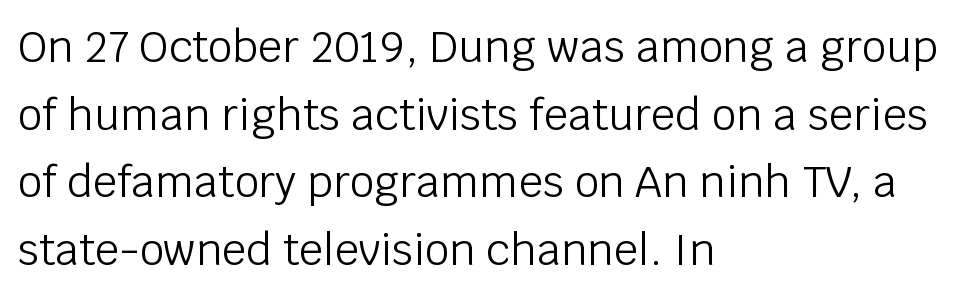
Q: Is the text bold? A: No.
Q: Is the text italic (slanted)? A: No, it is upright.
Q: Is the typeface a serif or a sans-serif typeface? A: Sans-serif.
Q: Is the text underlined? A: No.
Q: How is the paragraph aligned? A: Left-aligned.
Q: Is the spacing between letters normal or unusually wide? A: Normal.
Q: Is the spacing between lines tight, normal or loose? A: Normal.
Q: Width (condensed, normal, or wide)? A: Normal.
Q: Stroke contrast? A: Low.
Q: x-height? A: Large.
Q: Monospaced? A: No.
